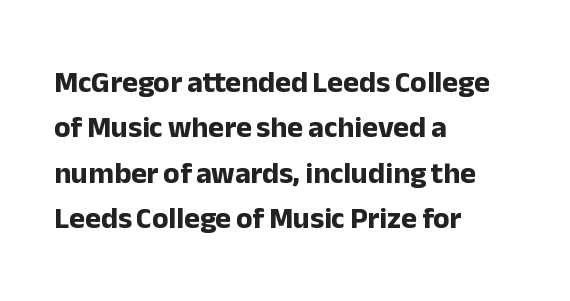
Here the glyphs are tracked normally, forming tight word shapes. Which margin do the lines hug? The left one — the right edge is uneven. Is the type bold? Yes — the strokes are clearly thick and heavy. Horizontal bands of white between lines are of average thickness.
